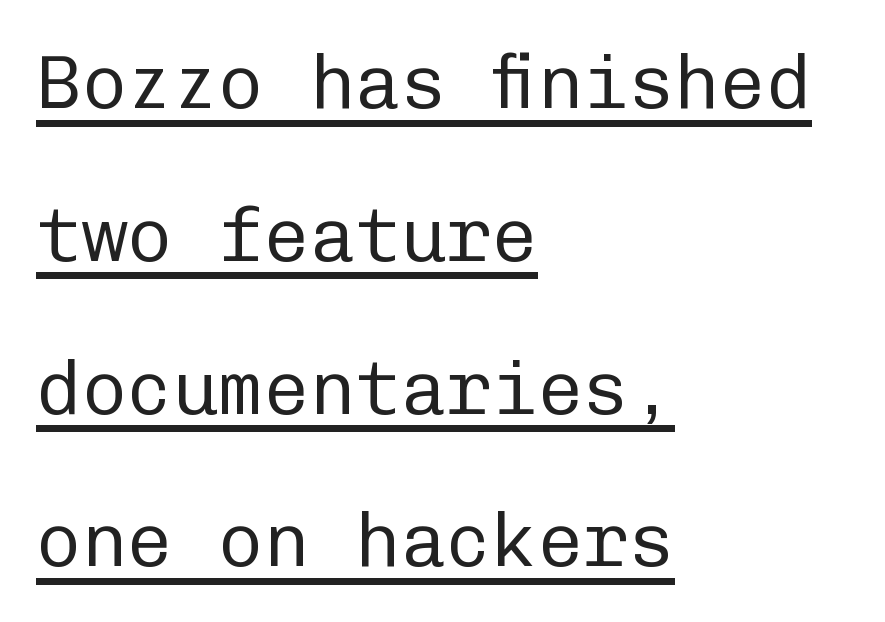
Every stem runs plumb, perpendicular to the baseline. A classic flush-left, rag-right setting is used for this passage. The face used here is monospaced, like something from a code editor. Type style note: lacks serifs. The typesetter has applied underlining to the passage shown.
